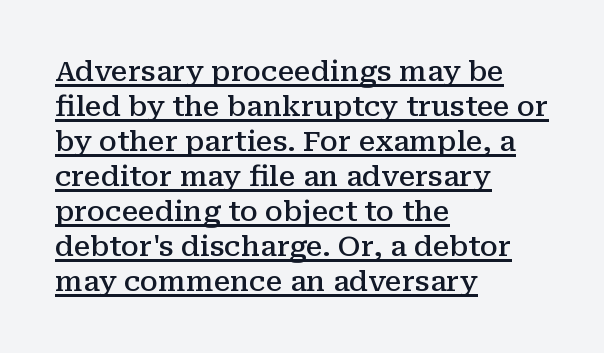
The image shows 28 px semibold serif type, upright; set left-aligned, normal line spacing (1.25x), normal letter spacing, underlined; medium stroke contrast and a medium x-height.
